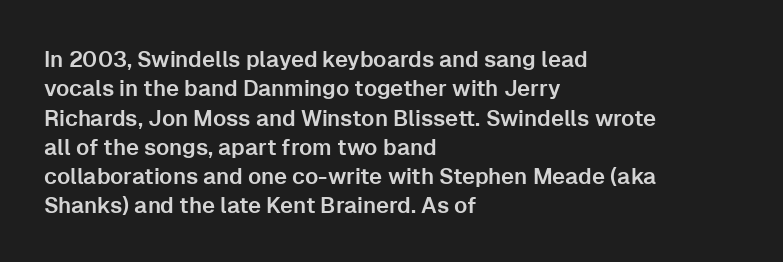
Glyph-to-glyph distance matches everyday printed text. If you drew a ruler down the left edge, every line would touch it. The letters stand upright; this is a roman face. No word sits above an underline. The line-height multiplier appears to be the usual default.
